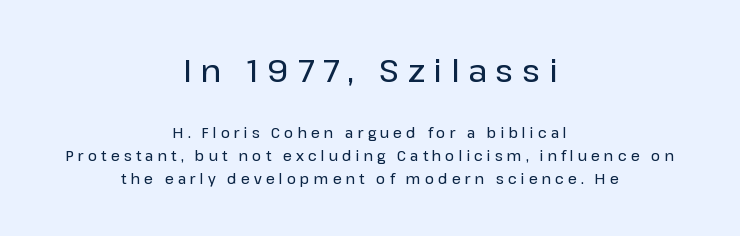
One glance says typical: line gaps are just what's usual. If you drew a line through each stem, it would be perfectly vertical. The type is letterspaced generously, with wide tracking. Each line is balanced around a shared central axis. In terms of letterform style, serifs are entirely absent. The rendering uses natural spacing where letterforms have individual widths.
